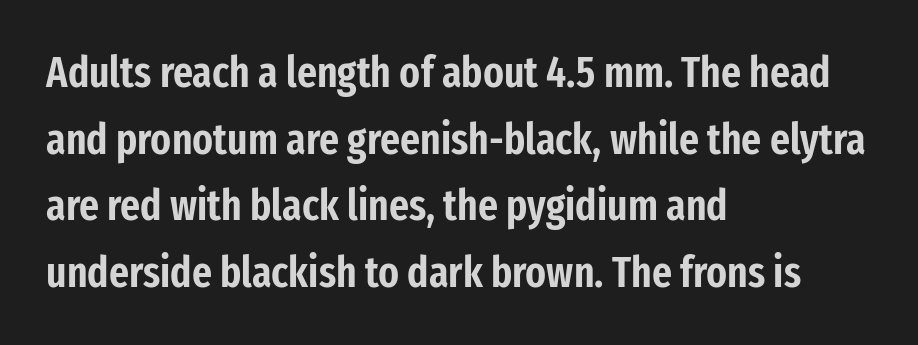
{"serif": "no", "italic": "no", "width": "condensed", "stroke_contrast": "low", "x_height": "medium", "monospaced": "no", "underline": "no", "align": "left", "line_spacing": "normal", "line_spacing_ratio": 1.55, "letter_spacing": "normal", "letter_spacing_em": 0.0, "glyph_px": 43}
